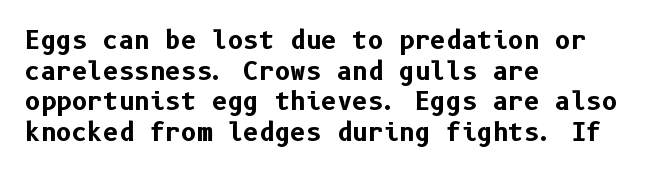
Q: Is the text bold? A: Yes.
Q: Is the text italic (slanted)? A: No, it is upright.
Q: Is the text underlined? A: No.
Q: How is the paragraph aligned? A: Left-aligned.
Q: Is the spacing between letters normal or unusually wide? A: Normal.
Q: Is the spacing between lines tight, normal or loose? A: Normal.
